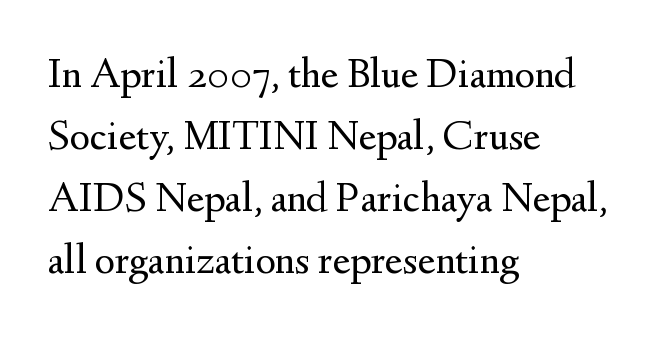
Is this a fixed-width face? No — the glyphs have proportional, varying widths. Line spacing here is normal. Weight: not bold — regular or lighter. Anything drawn beneath the words? Only blank space. The paragraph shown leans on its left margin.
